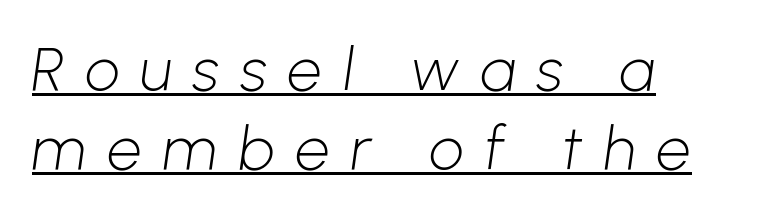
The image shows 61 px light sans-serif type; set left-aligned, normal line spacing (1.29x), unusually wide letter spacing (+0.35 em), underlined; low stroke contrast and a medium x-height.
